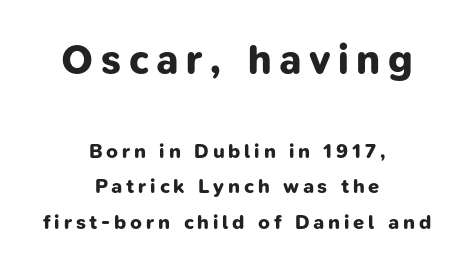
Q: Is the text bold? A: Yes.
Q: Is the typeface a serif or a sans-serif typeface? A: Sans-serif.
Q: Is the text underlined? A: No.
Q: How is the paragraph aligned? A: Centered.
Q: Which block of text is set in a larger size, the first (top) or the second (bottom)? A: The first (top) one.
Q: Width (condensed, normal, or wide)? A: Normal.
Q: Stroke contrast? A: Low.
Q: x-height? A: Medium.
Q: Monospaced? A: No.
